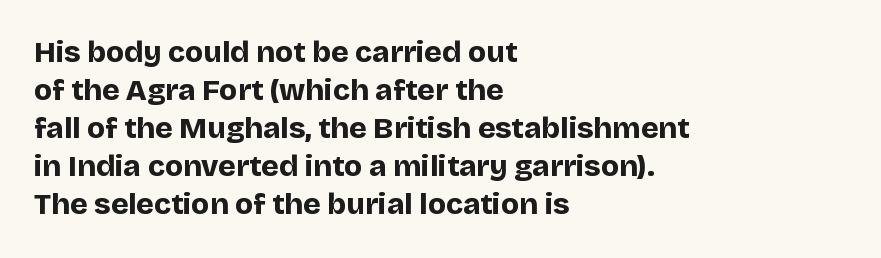
Q: Is the text bold? A: Yes.
Q: Is the text italic (slanted)? A: No, it is upright.
Q: Is the typeface a serif or a sans-serif typeface? A: Sans-serif.
Q: Is the text underlined? A: No.
Q: How is the paragraph aligned? A: Left-aligned.
Q: Is the spacing between letters normal or unusually wide? A: Normal.
Q: Is the spacing between lines tight, normal or loose? A: Normal.
Q: Width (condensed, normal, or wide)? A: Normal.
Q: Stroke contrast? A: Low.
Q: x-height? A: Large.
Q: Monospaced? A: No.
